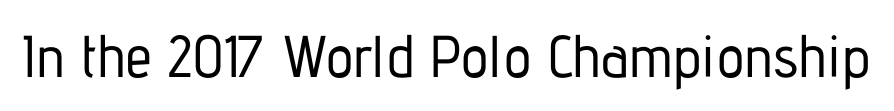
The image shows 59 px condensed sans-serif type, upright; set normal letter spacing, not underlined; low stroke contrast and a medium x-height.
